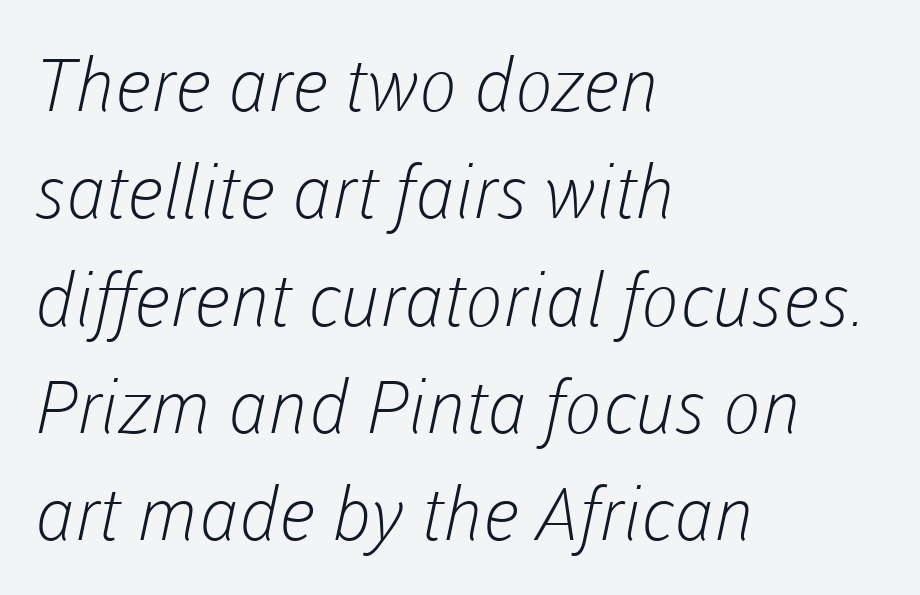
{"serif": "no", "bold": "no", "weight": "light", "width": "normal", "stroke_contrast": "low", "x_height": "medium", "monospaced": "no", "underline": "no", "align": "left", "line_spacing": "normal", "line_spacing_ratio": 1.47, "letter_spacing": "normal", "letter_spacing_em": 0.0, "glyph_px": 73}
